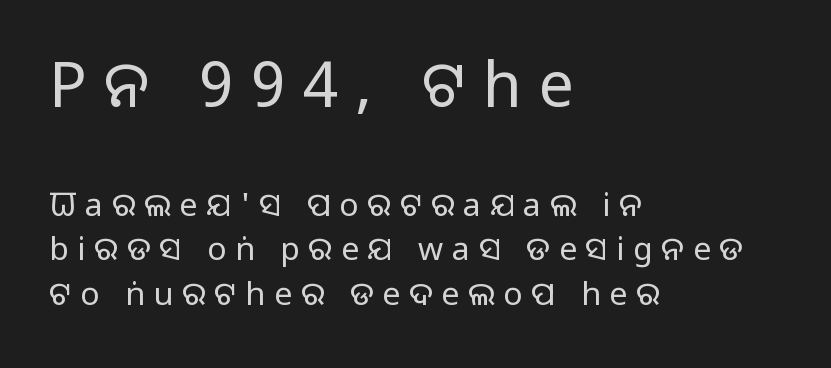
Note the varied advance widths — an 'i' is clearly narrower than an 'm'. Stroke thickness stays within the range of a standard reading face or lighter. Which of the two is more prominent by size? The first, at the top. A typesetter would call this heavily tracked-out type. No word sits above an underline.
